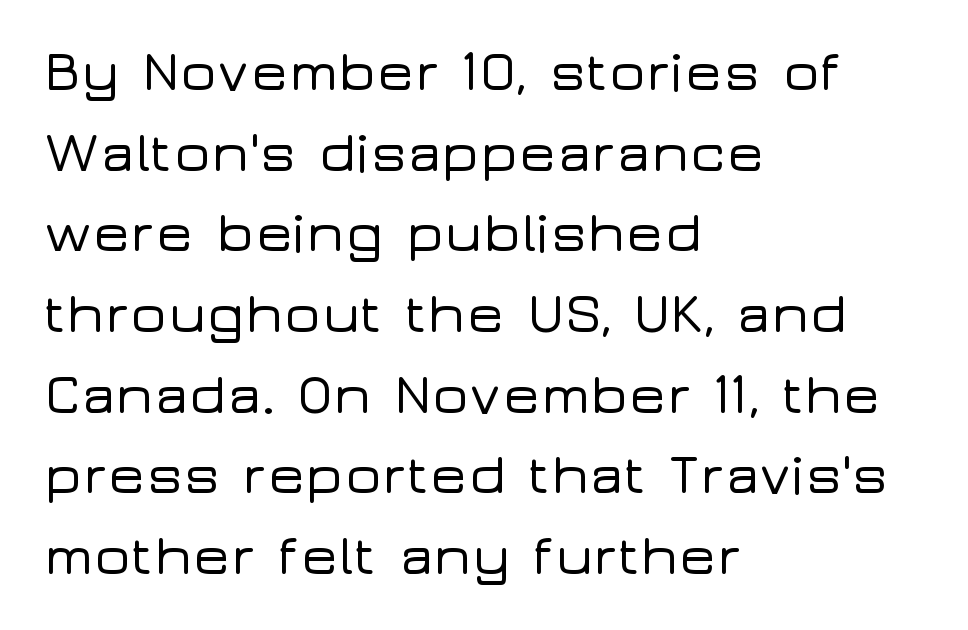
{"serif": "no", "italic": "no", "width": "wide", "stroke_contrast": "low", "x_height": "medium", "monospaced": "no", "underline": "no", "align": "left", "line_spacing": "normal", "line_spacing_ratio": 1.44, "letter_spacing": "normal", "letter_spacing_em": 0.0, "glyph_px": 56}
